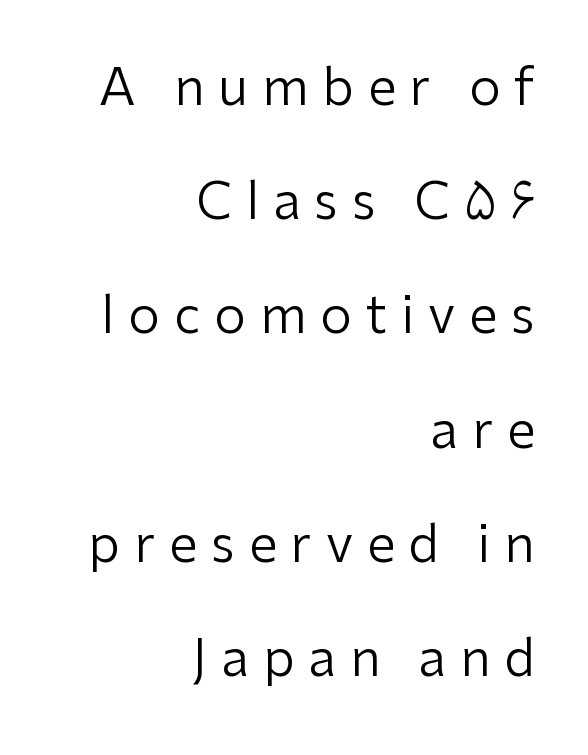
Descender tails drop into unmarked territory. Weight: not bold — regular or lighter. Each line ends at the same right margin while the left side varies. Unlike a traditional serif, this face leaves its strokes unadorned. Each letter keeps its own natural width here, so spacing adapts to shape.
